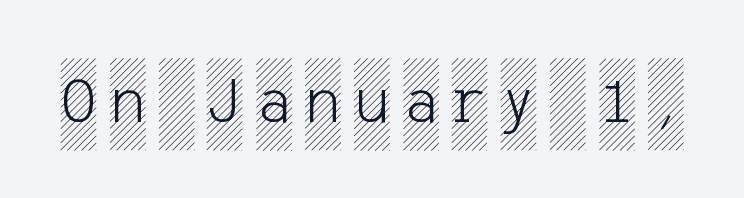
The tracking jumps out immediately: characters are airy and widely separated. Ordinary non-slanted type is in use. The zone under the glyphs is completely vacant.
